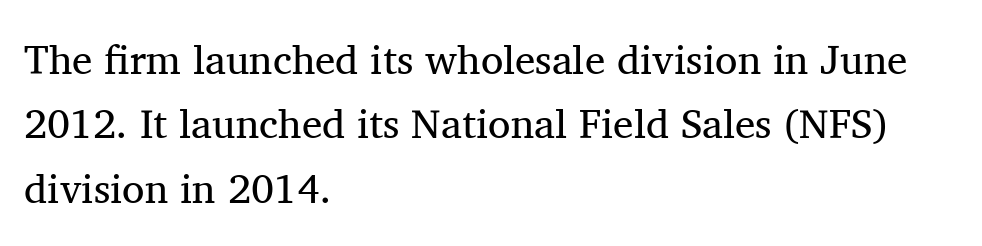
No chunkiness to these letters — they're not bold. How are the letters spaced? Ordinarily, with no added tracking. Look at the bottom of the vertical strokes: they flare into serifs here. Leftover space on each line is placed entirely after the last word. The line-height multiplier appears to be the usual default. Underline: absent.
